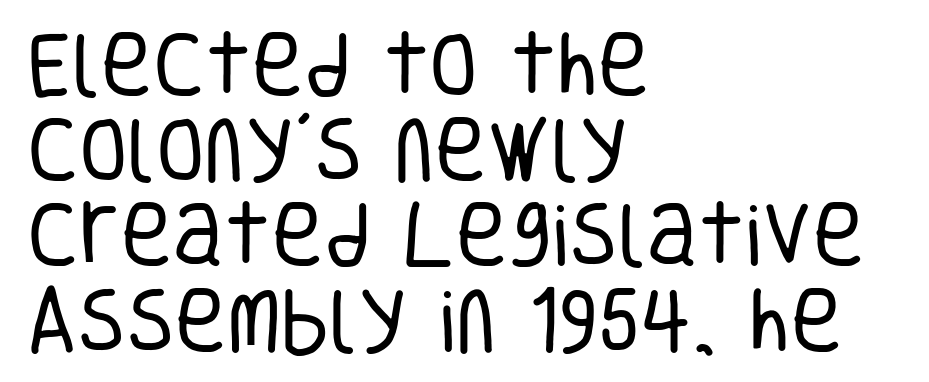
Q: Is the text bold? A: No.
Q: Is the text italic (slanted)? A: No, it is upright.
Q: Is the typeface a serif or a sans-serif typeface? A: Sans-serif.
Q: Is the text underlined? A: No.
Q: How is the paragraph aligned? A: Left-aligned.
Q: Is the spacing between letters normal or unusually wide? A: Normal.
Q: Width (condensed, normal, or wide)? A: Condensed.
Q: Stroke contrast? A: Low.
Q: x-height? A: Large.
Q: Monospaced? A: No.
